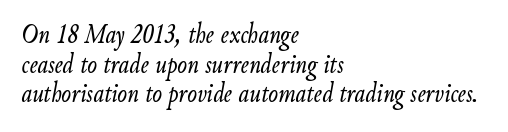
Q: Is the text bold? A: No.
Q: Is the text italic (slanted)? A: Yes, it leans right by about 9 degrees.
Q: Is the text underlined? A: No.
Q: How is the paragraph aligned? A: Left-aligned.
Q: Is the spacing between letters normal or unusually wide? A: Normal.
Q: Is the spacing between lines tight, normal or loose? A: Tight.
Q: Width (condensed, normal, or wide)? A: Condensed.
Q: Stroke contrast? A: Low.
Q: x-height? A: Small.
Q: Monospaced? A: No.
